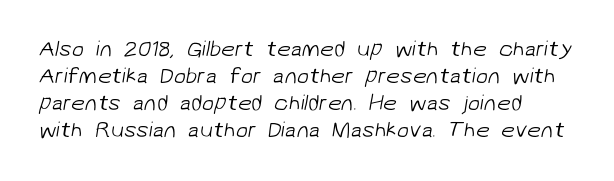
Q: Is the text bold? A: No.
Q: Is the text underlined? A: No.
Q: How is the paragraph aligned? A: Left-aligned.
Q: Is the spacing between letters normal or unusually wide? A: Normal.
